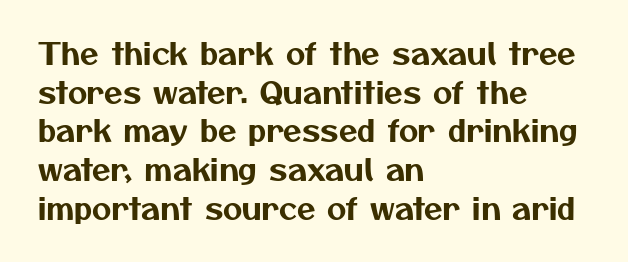
Reading down the column, the eye jumps a familiar distance to each next line. Any mark beneath the type? The region is blank. Check where the strokes stop: nothing finishes them off — pure sans. Character widths vary here, with narrow letters taking less room than wide ones.
